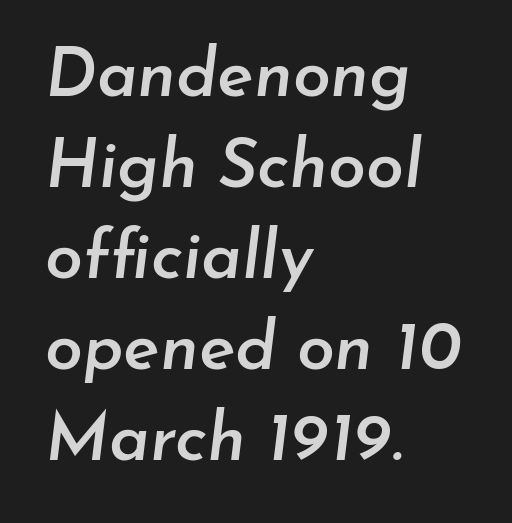
{"italic": "yes", "lean": "right", "slant_degrees": 7, "bold": "semi", "weight": "semibold", "width": "normal", "stroke_contrast": "low", "x_height": "small", "monospaced": "no", "underline": "no", "align": "left", "line_spacing": "normal", "line_spacing_ratio": 1.34, "letter_spacing": "normal", "letter_spacing_em": 0.0, "glyph_px": 68}
